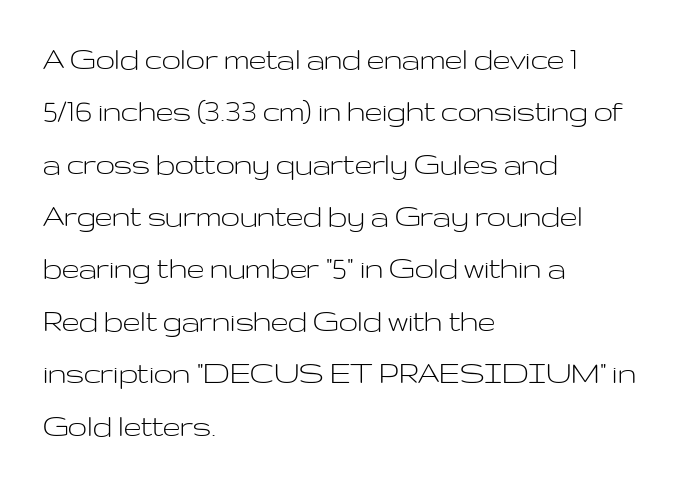
Check the space under the baseline: it is left empty. Is the stroke heavy? The answer is a plain regular-or-lighter. The lines sit at an ordinary, default distance from one another. The lettering holds an erect, upright posture throughout. The gaps between neighbouring characters are ordinary and unremarkable.
